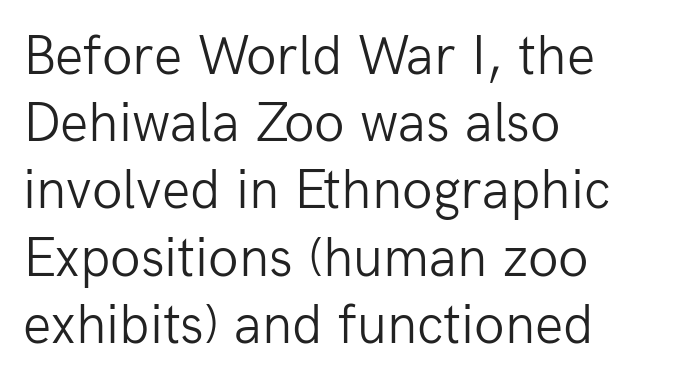
Alignment: flush left. Serif or sans? Sans — the stroke terminals are bare. The specimen reads as upright at a glance. Quick note: underline off. A typesetter would call this proportional, since set widths differ per character. Look at the tracking — it's just the regular setting, nothing added.
